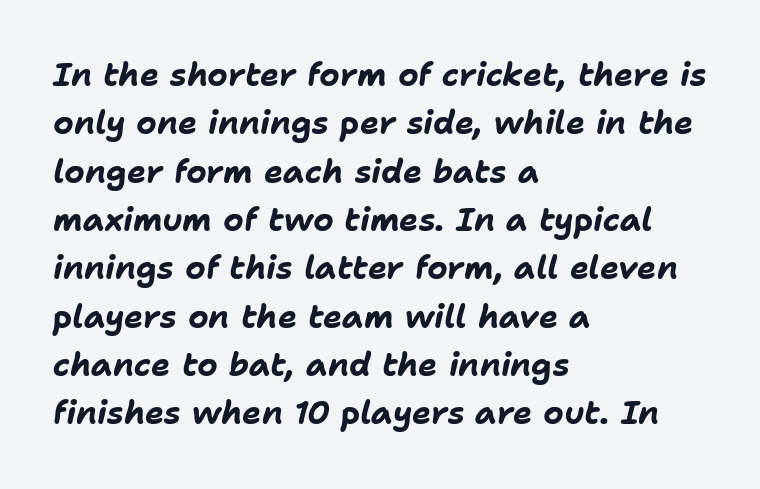
The image shows 32 px bold type, italic (leaning right); set left-aligned, normal line spacing (1.51x), normal letter spacing, not underlined; low stroke contrast and a medium x-height.
